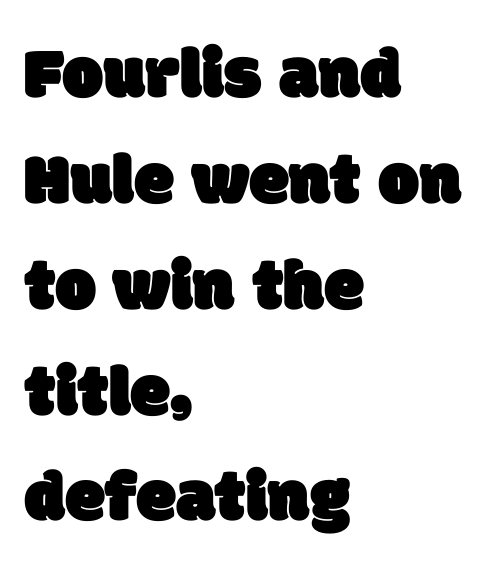
Q: Is the typeface a serif or a sans-serif typeface? A: Sans-serif.
Q: Is the text underlined? A: No.
Q: How is the paragraph aligned? A: Left-aligned.
Q: Is the spacing between letters normal or unusually wide? A: Normal.
Q: Is the spacing between lines tight, normal or loose? A: Normal.
Q: Width (condensed, normal, or wide)? A: Normal.
Q: Stroke contrast? A: Low.
Q: x-height? A: Large.
Q: Monospaced? A: No.
